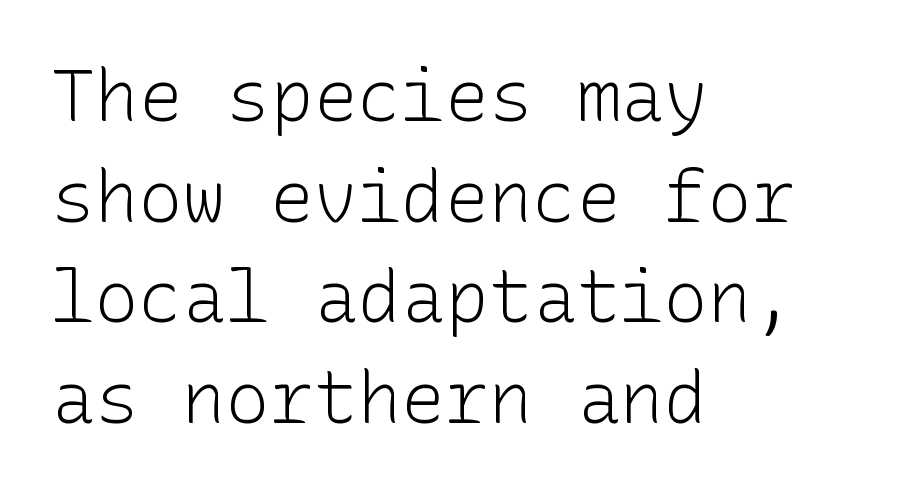
Q: Is the text bold? A: No.
Q: Is the text italic (slanted)? A: No, it is upright.
Q: Is the typeface a serif or a sans-serif typeface? A: Sans-serif.
Q: Is the text underlined? A: No.
Q: How is the paragraph aligned? A: Left-aligned.
Q: Is the spacing between letters normal or unusually wide? A: Normal.
Q: Is the spacing between lines tight, normal or loose? A: Normal.
Q: Width (condensed, normal, or wide)? A: Normal.
Q: Stroke contrast? A: Low.
Q: x-height? A: Medium.
